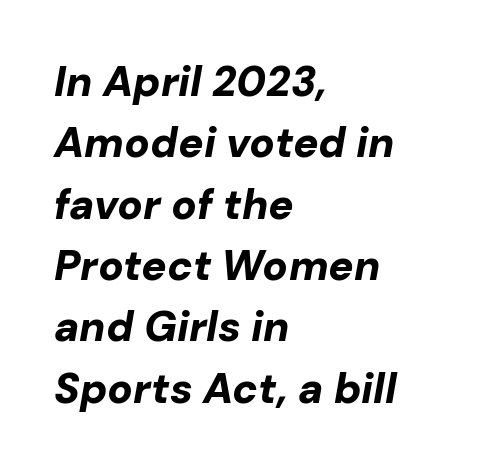
{"italic": "yes", "lean": "right", "slant_degrees": 10, "bold": "yes", "weight": "bold", "width": "normal", "stroke_contrast": "low", "x_height": "medium", "monospaced": "no", "underline": "no", "align": "left", "line_spacing": "normal", "line_spacing_ratio": 1.46, "letter_spacing": "normal", "letter_spacing_em": 0.0, "glyph_px": 42}
